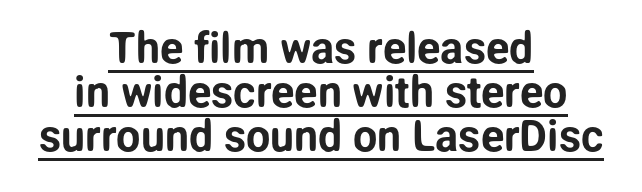
Q: Is the text italic (slanted)? A: No, it is upright.
Q: Is the typeface a serif or a sans-serif typeface? A: Sans-serif.
Q: Is the text underlined? A: Yes.
Q: How is the paragraph aligned? A: Centered.
Q: Is the spacing between letters normal or unusually wide? A: Normal.
Q: Is the spacing between lines tight, normal or loose? A: Tight.
Q: Width (condensed, normal, or wide)? A: Normal.
Q: Stroke contrast? A: Low.
Q: x-height? A: Medium.
Q: Monospaced? A: No.
